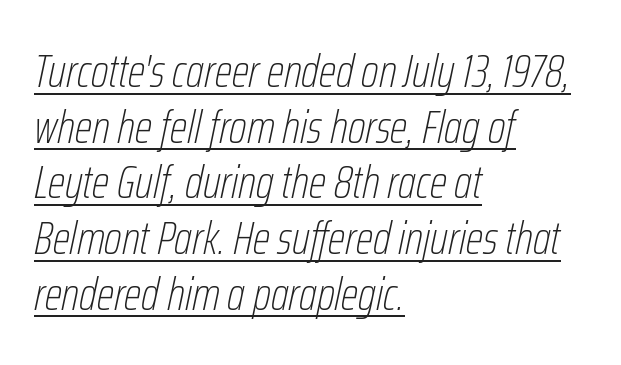
Q: Is the text bold? A: No.
Q: Is the text italic (slanted)? A: Yes, it leans right by about 12 degrees.
Q: Is the text underlined? A: Yes.
Q: How is the paragraph aligned? A: Left-aligned.
Q: Is the spacing between letters normal or unusually wide? A: Normal.
Q: Width (condensed, normal, or wide)? A: Condensed.
Q: Stroke contrast? A: Low.
Q: x-height? A: Medium.
Q: Monospaced? A: No.
